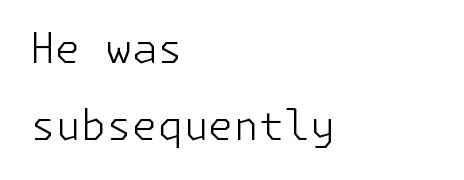
{"serif": "no", "italic": "no", "bold": "no", "weight": "light", "width": "normal", "stroke_contrast": "low", "x_height": "medium", "underline": "no", "align": "left", "line_spacing_ratio": 1.88, "letter_spacing": "normal", "letter_spacing_em": 0.0, "glyph_px": 41}
